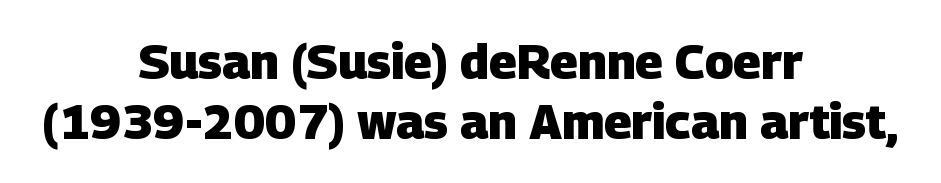
The rendering uses a bold face; every stroke is thick and dark. The rendering uses natural spacing where letterforms have individual widths. Each letter's strokes conclude bluntly, with no projecting serifs. One-word summary of the alignment: center. Letter spacing: default. Is there much room between lines? A standard amount, neither cramped nor airy.
